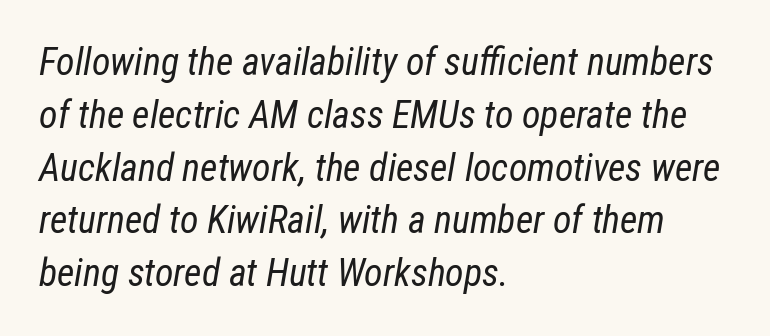
Q: Is the text bold? A: No.
Q: Is the text italic (slanted)? A: Yes, it leans right by about 12 degrees.
Q: Is the text underlined? A: No.
Q: How is the paragraph aligned? A: Left-aligned.
Q: Is the spacing between letters normal or unusually wide? A: Normal.
Q: Is the spacing between lines tight, normal or loose? A: Normal.
Q: Width (condensed, normal, or wide)? A: Condensed.
Q: Stroke contrast? A: Low.
Q: x-height? A: Medium.
Q: Monospaced? A: No.
